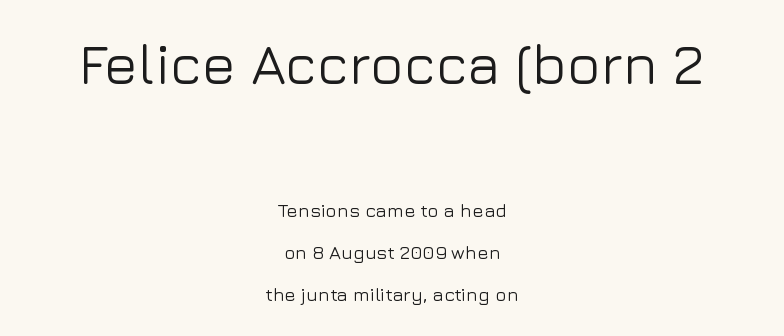
Two sizes are in play, and the larger belongs to the first block. No italicization has been applied; the sample stays upright. Honestly, the letter spacing is just normal — you wouldn't notice it. The face used here is proportionally spaced, like ordinary book or web type. The lines in this sample share a center point and differ in where they start and stop. Students, observe: this is what heavily led, spacious text looks like.
